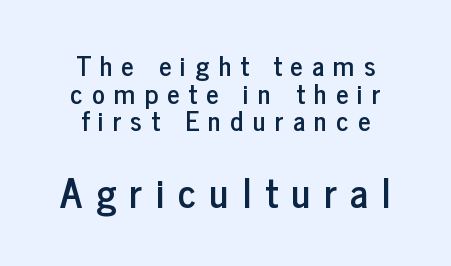
The image shows 40 px condensed sans-serif type, upright; set centered, tight line spacing (1.02x), unusually wide letter spacing (+0.34 em), not underlined; the second (bottom) block is 1.48x larger; low stroke contrast and a medium x-height.
